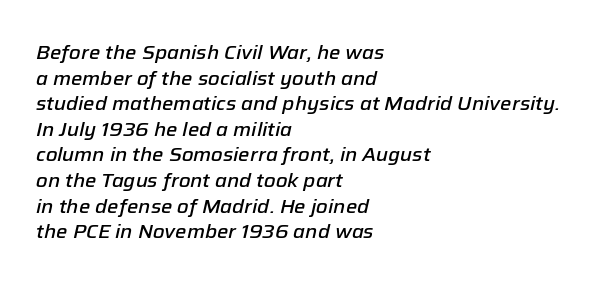
The image shows 20 px text type, italic (leaning right); set left-aligned, normal line spacing (1.28x), normal letter spacing, not underlined.
